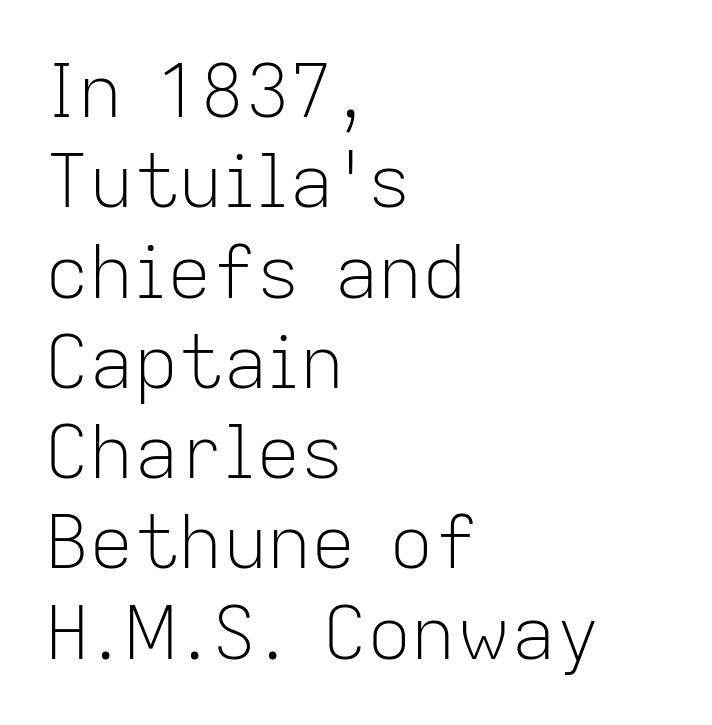
{"serif": "no", "italic": "no", "bold": "no", "weight": "light", "width": "normal", "stroke_contrast": "low", "x_height": "medium", "monospaced": "no", "underline": "no", "align": "left", "line_spacing_ratio": 1.22, "letter_spacing": "normal", "letter_spacing_em": 0.0, "glyph_px": 74}
